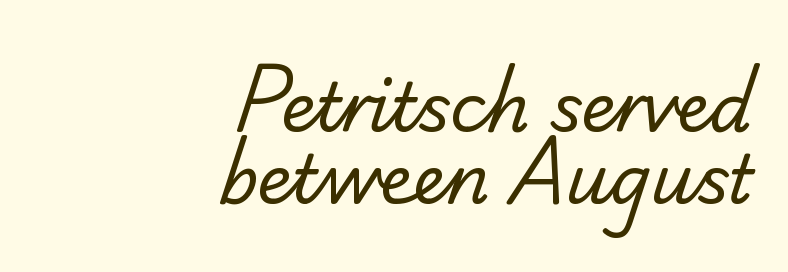
Q: Is the text bold? A: No.
Q: Is the typeface a serif or a sans-serif typeface? A: Serif.
Q: Is the text underlined? A: No.
Q: How is the paragraph aligned? A: Right-aligned.
Q: Is the spacing between letters normal or unusually wide? A: Normal.
Q: Is the spacing between lines tight, normal or loose? A: Tight.
Q: Width (condensed, normal, or wide)? A: Normal.
Q: Stroke contrast? A: Low.
Q: x-height? A: Small.
Q: Monospaced? A: No.
